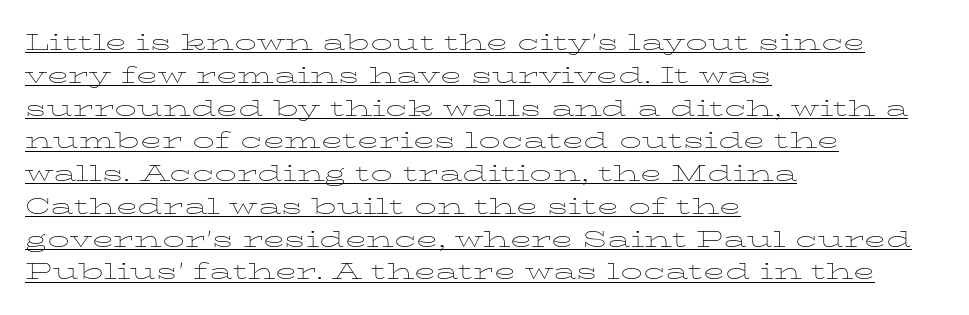
Like a heading marked for emphasis, these lines bear an underscore. Where is the straight margin? On the left. Honestly, the letter spacing is just normal — you wouldn't notice it. A typesetter would mark this as roman, not italic.
